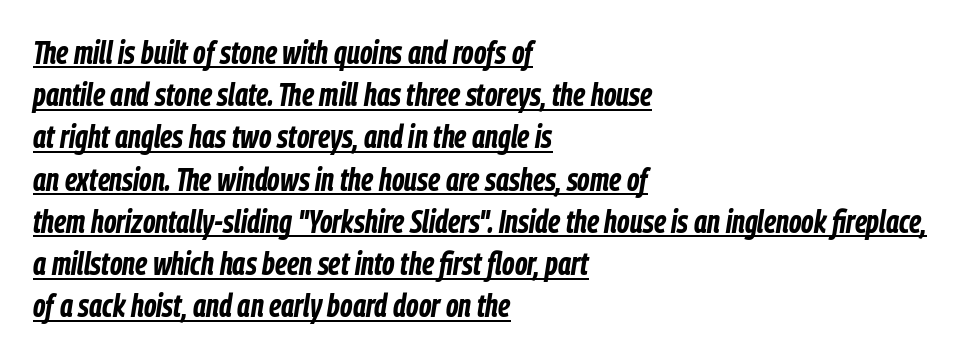
The paragraph shown leans on its left margin. Interline gaps are of average width in this sample. Would a proofreader flag this as italicized? Yes. Note the varied advance widths — an 'i' is clearly narrower than an 'm'. This rendering leaves character spacing at its baseline value. The font is running at its bold setting.
